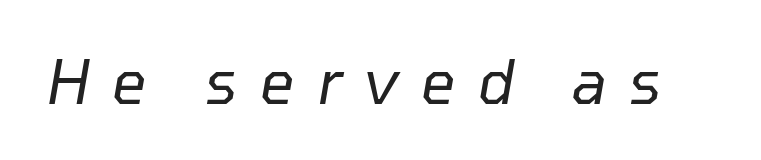
The image shows 60 px regular-weight type, italic (leaning right); set unusually wide letter spacing (+0.37 em), not underlined; low stroke contrast and a medium x-height.
